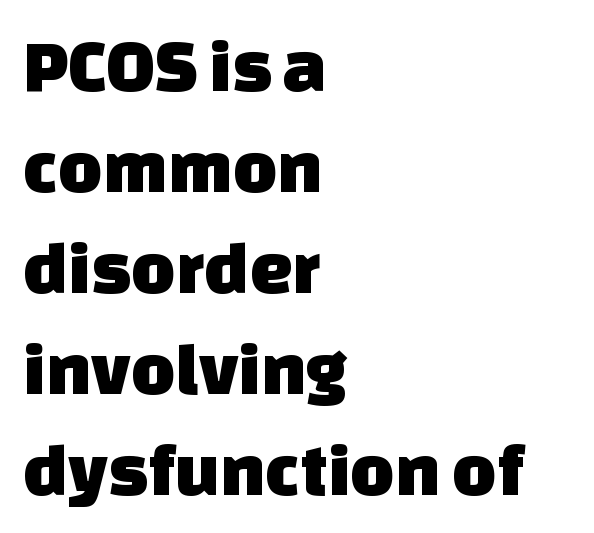
Q: Is the typeface a serif or a sans-serif typeface? A: Sans-serif.
Q: Is the text underlined? A: No.
Q: How is the paragraph aligned? A: Left-aligned.
Q: Is the spacing between letters normal or unusually wide? A: Normal.
Q: Is the spacing between lines tight, normal or loose? A: Normal.
Q: Width (condensed, normal, or wide)? A: Normal.
Q: Stroke contrast? A: Low.
Q: x-height? A: Large.
Q: Monospaced? A: No.
